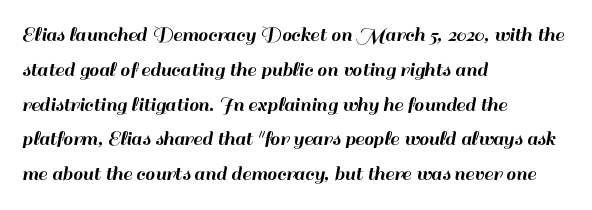
The image shows 22 px text type; set left-aligned, normal line spacing (1.58x), normal letter spacing, not underlined.
